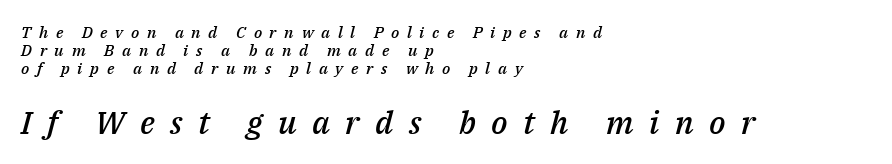
The image shows 32 px semibold type, italic (leaning right); set left-aligned, tight line spacing (1.13x), unusually wide letter spacing (+0.48 em), not underlined; the second (bottom) block is 2.0x larger; medium stroke contrast and a medium x-height.
